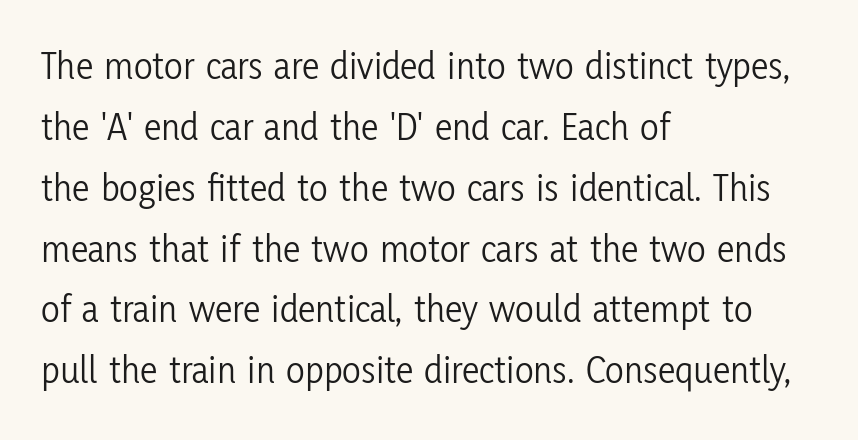
{"serif": "no", "italic": "no", "bold": "no", "weight": "light", "width": "condensed", "stroke_contrast": "low", "x_height": "medium", "monospaced": "no", "underline": "no", "align": "left", "line_spacing": "normal", "line_spacing_ratio": 1.56, "letter_spacing": "normal", "letter_spacing_em": 0.0, "glyph_px": 39}
